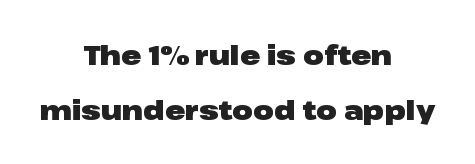
{"italic": "no", "bold": "yes", "underline": "no", "align": "center", "line_spacing": "loose", "line_spacing_ratio": 2.02, "letter_spacing": "normal", "letter_spacing_em": 0.0, "glyph_px": 27}
